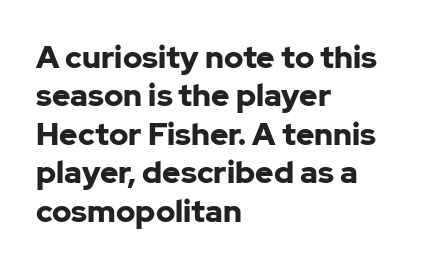
{"serif": "no", "italic": "no", "bold": "yes", "weight": "bold", "width": "normal", "stroke_contrast": "low", "x_height": "medium", "monospaced": "no", "underline": "no", "align": "left", "line_spacing_ratio": 1.24, "letter_spacing": "normal", "letter_spacing_em": 0.0, "glyph_px": 31}
